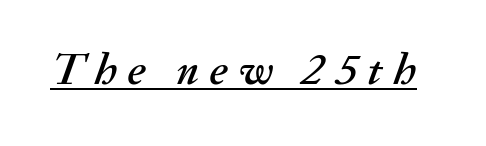
Q: Is the text italic (slanted)? A: Yes, it leans right by about 20 degrees.
Q: Is the text underlined? A: Yes.
Q: Is the spacing between letters normal or unusually wide? A: Unusually wide.
Q: Width (condensed, normal, or wide)? A: Normal.
Q: Stroke contrast? A: Medium.
Q: x-height? A: Small.
Q: Monospaced? A: No.
